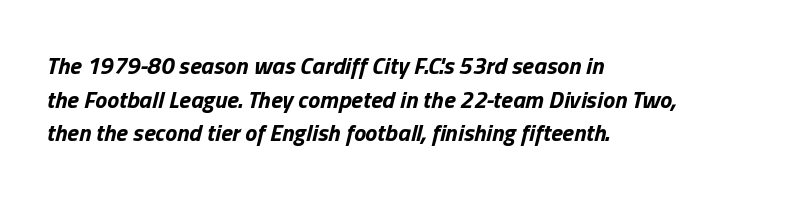
The image shows 24 px bold type, italic (leaning right); set left-aligned, normal line spacing (1.4x), normal letter spacing, not underlined.
